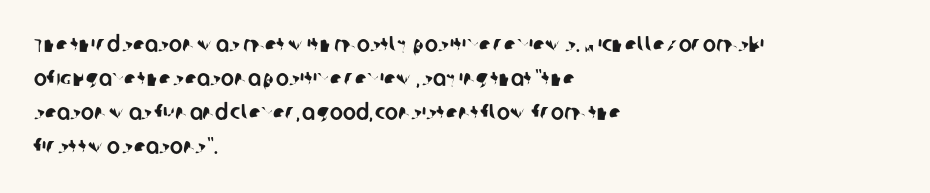
The image shows 22 px text type; set left-aligned, normal line spacing (1.54x), normal letter spacing, not underlined.
